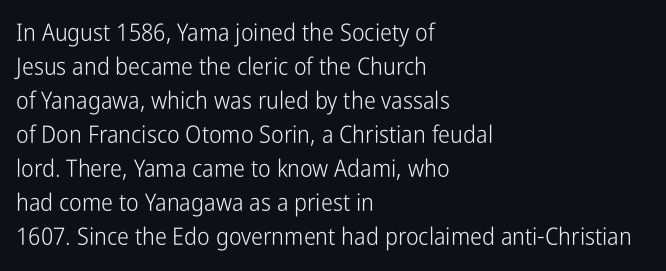
Just letters on the line, the space beneath them empty. The lines sit at an ordinary, default distance from one another. Reading down the block, your eye returns to a fixed left position each line. Think standard paragraph weight, or any step lighter than that.
